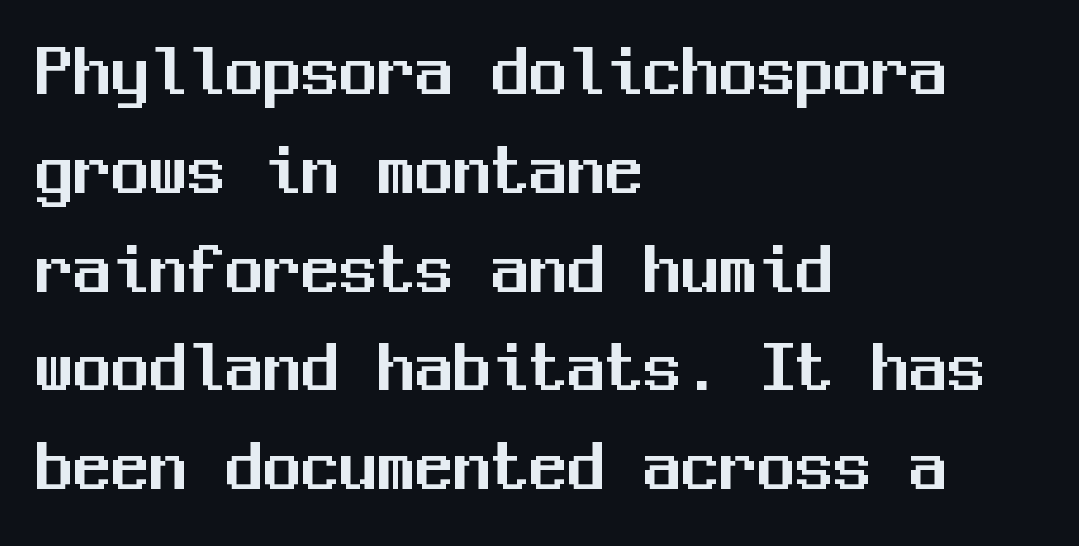
Q: Is the text italic (slanted)? A: No, it is upright.
Q: Is the typeface a serif or a sans-serif typeface? A: Sans-serif.
Q: Is the text underlined? A: No.
Q: How is the paragraph aligned? A: Left-aligned.
Q: Is the spacing between letters normal or unusually wide? A: Normal.
Q: Is the spacing between lines tight, normal or loose? A: Normal.
Q: Width (condensed, normal, or wide)? A: Normal.
Q: Stroke contrast? A: Medium.
Q: x-height? A: Medium.
Q: Monospaced? A: Yes.
